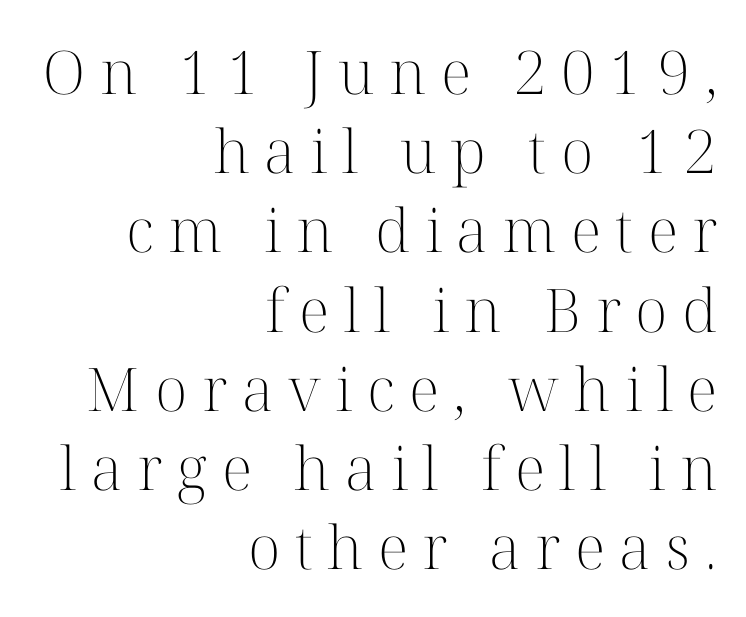
{"serif": "yes", "italic": "no", "bold": "no", "weight": "light", "width": "normal", "stroke_contrast": "high", "x_height": "medium", "monospaced": "no", "underline": "no", "align": "right", "line_spacing": "normal", "line_spacing_ratio": 1.32, "letter_spacing": "wide", "letter_spacing_em": 0.24, "glyph_px": 60}
